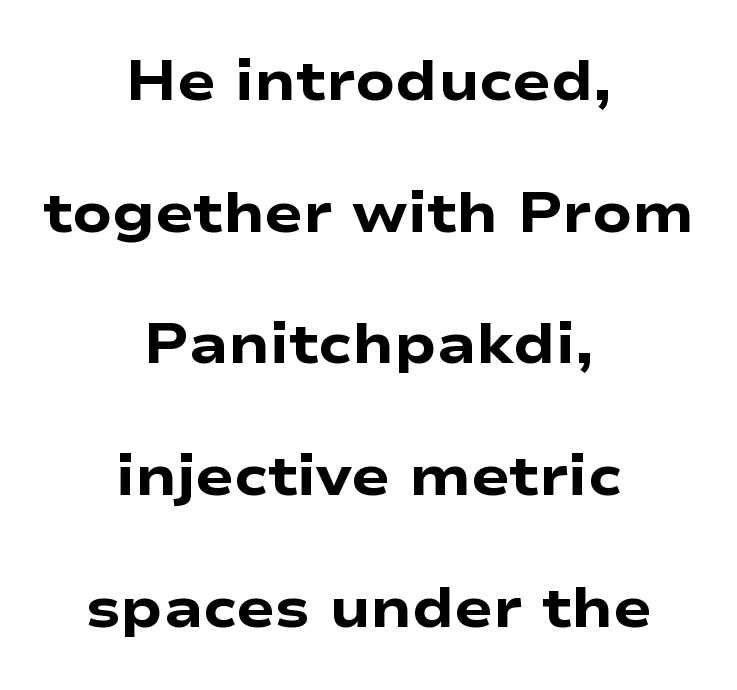
The space directly below the letters is spotless. A typesetter would label this face a sans. Summary of vertical rhythm: relaxed, with wide interline spacing. Unlike italic type, these characters show no tilt at all. Each letter keeps its own natural width here, so spacing adapts to shape.
